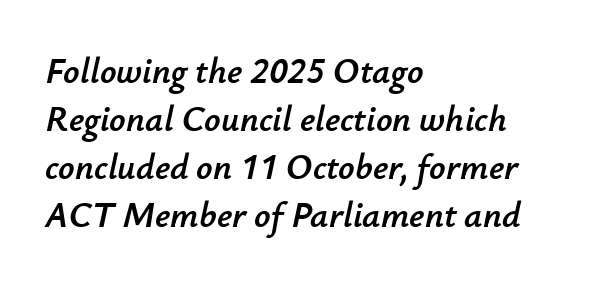
Q: Is the text italic (slanted)? A: Yes, it leans right by about 12 degrees.
Q: Is the text underlined? A: No.
Q: How is the paragraph aligned? A: Left-aligned.
Q: Is the spacing between letters normal or unusually wide? A: Normal.
Q: Is the spacing between lines tight, normal or loose? A: Normal.
Q: Width (condensed, normal, or wide)? A: Normal.
Q: Stroke contrast? A: Low.
Q: x-height? A: Small.
Q: Monospaced? A: No.
